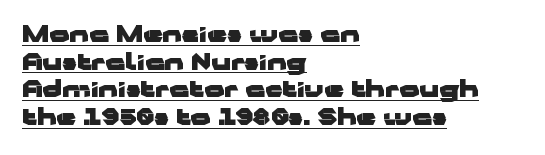
Caption: multi-line text, flush left, ragged right. A roman cut, with each character standing at attention. Glance below the letters and you will spot a drawn line. The face used here has the dense, thick strokes of a bold. Characters follow at the spacing the type designer built in.
